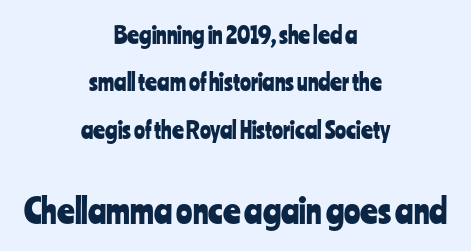
Compared with typical body copy, the letter spacing here is the same. This sample is center-justified, so both line endings float freely. The words here are not underlined. The letters stand upright; this is a roman face. A great deal of white space separates one row of letters from the next.
